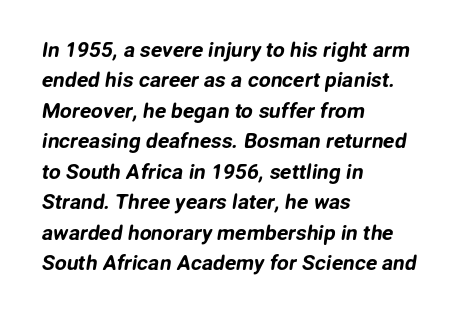
The image shows 21 px text type; set left-aligned, normal line spacing (1.45x), normal letter spacing, not underlined.
